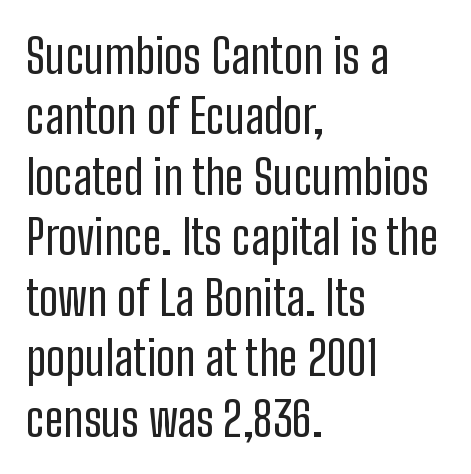
Q: Is the text bold? A: No.
Q: Is the text italic (slanted)? A: No, it is upright.
Q: Is the typeface a serif or a sans-serif typeface? A: Sans-serif.
Q: Is the text underlined? A: No.
Q: How is the paragraph aligned? A: Left-aligned.
Q: Is the spacing between letters normal or unusually wide? A: Normal.
Q: Is the spacing between lines tight, normal or loose? A: Normal.
Q: Width (condensed, normal, or wide)? A: Condensed.
Q: Stroke contrast? A: Low.
Q: x-height? A: Medium.
Q: Monospaced? A: No.
